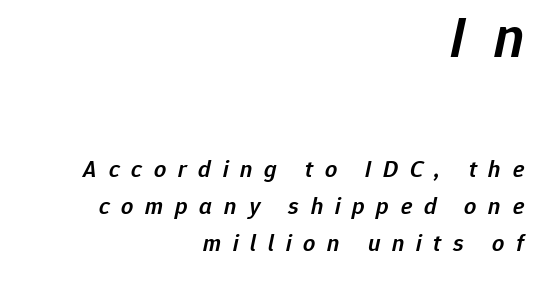
The image shows 59 px semibold type, italic (leaning right); set right-aligned, normal line spacing (1.53x), unusually wide letter spacing (+0.49 em), not underlined; the first (top) block is 2.46x larger; low stroke contrast and a medium x-height.
